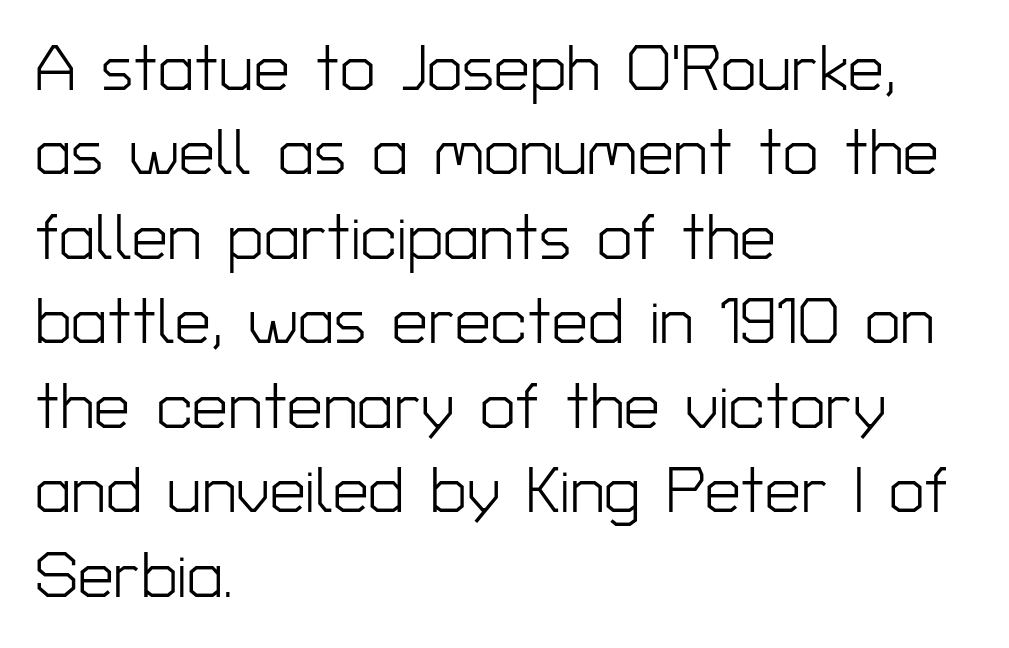
Characters follow at the spacing the type designer built in. No extra ink here — the face is not bold. This sample is left-justified, so line endings fall wherever the words run out. A clean baseline with only descenders dipping below it.
